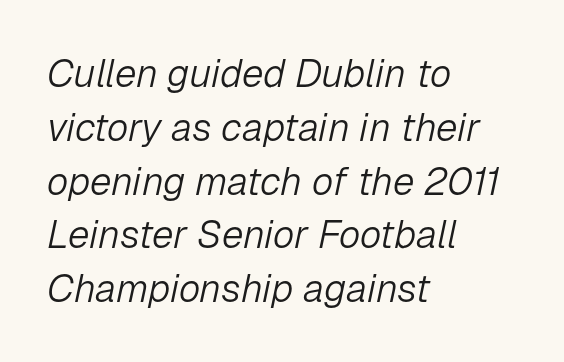
Q: Is the text bold? A: No.
Q: Is the text italic (slanted)? A: Yes, it leans right by about 12 degrees.
Q: Is the text underlined? A: No.
Q: How is the paragraph aligned? A: Left-aligned.
Q: Is the spacing between letters normal or unusually wide? A: Normal.
Q: Is the spacing between lines tight, normal or loose? A: Normal.
Q: Width (condensed, normal, or wide)? A: Normal.
Q: Stroke contrast? A: Low.
Q: x-height? A: Medium.
Q: Monospaced? A: No.
